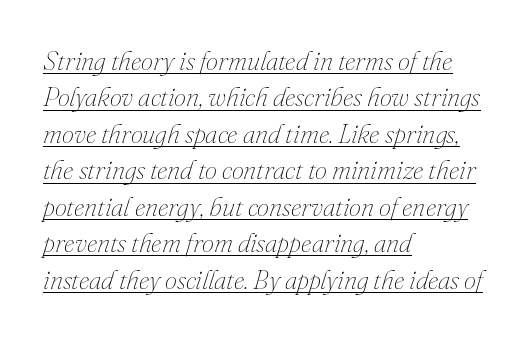
Q: Is the text bold? A: No.
Q: Is the text italic (slanted)? A: Yes, it leans right by about 16 degrees.
Q: Is the text underlined? A: Yes.
Q: How is the paragraph aligned? A: Left-aligned.
Q: Is the spacing between letters normal or unusually wide? A: Normal.
Q: Is the spacing between lines tight, normal or loose? A: Normal.
